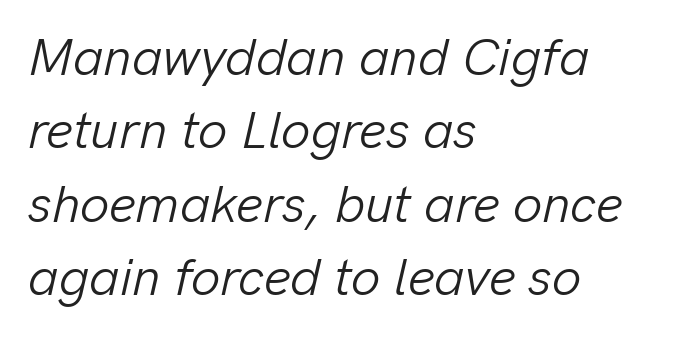
The letters look calm and open, with moderate or lighter stems. Whoever set this chose a conventional vertical rhythm. These lines keep a tight, regular rhythm from letter to letter. Character widths vary here, with narrow letters taking less room than wide ones.
